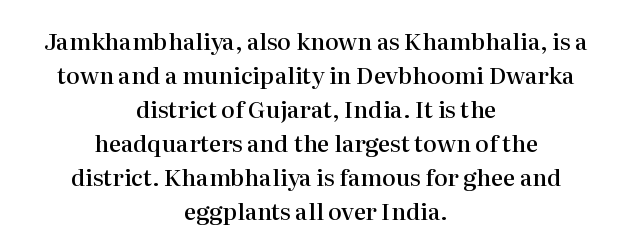
{"italic": "no", "bold": "semi", "underline": "no", "align": "center", "line_spacing": "normal", "line_spacing_ratio": 1.48, "letter_spacing": "normal", "letter_spacing_em": 0.0, "glyph_px": 23}
